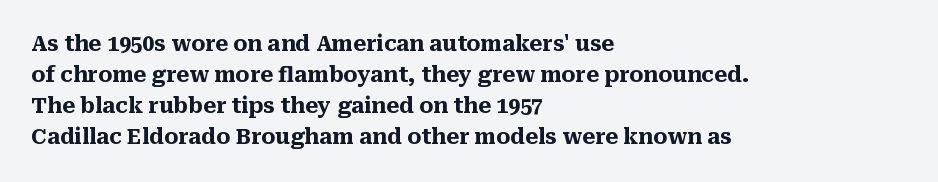
{"italic": "no", "bold": "yes", "underline": "no", "align": "left", "line_spacing": "normal", "line_spacing_ratio": 1.48, "letter_spacing": "normal", "letter_spacing_em": 0.0, "glyph_px": 21}
